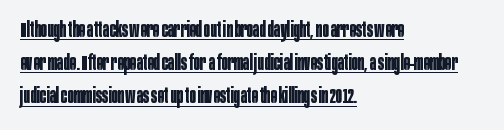
{"italic": "no", "bold": "yes", "underline": "yes", "align": "left", "line_spacing": "normal", "line_spacing_ratio": 1.58, "letter_spacing": "normal", "letter_spacing_em": 0.0, "glyph_px": 21}
